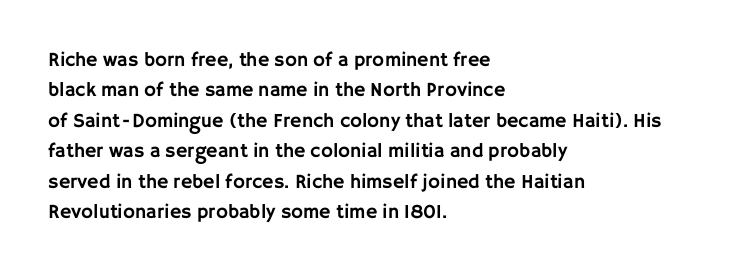
The image shows 20 px text type, upright; set left-aligned, normal line spacing (1.52x), normal letter spacing, not underlined.
